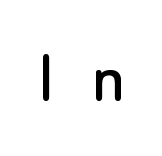
The image shows 74 px sans-serif type, upright; set unusually wide letter spacing (+0.48 em), not underlined; low stroke contrast and a small x-height.
